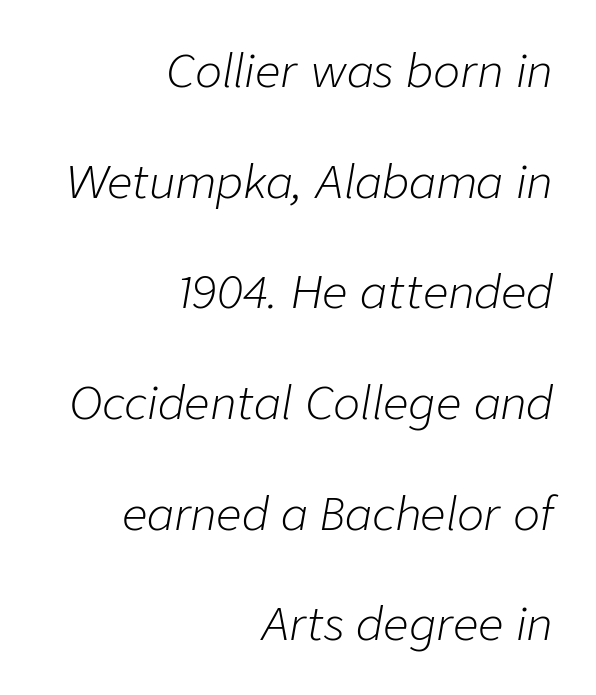
Q: Is the text bold? A: No.
Q: Is the text italic (slanted)? A: Yes, it leans right by about 9 degrees.
Q: Is the text underlined? A: No.
Q: How is the paragraph aligned? A: Right-aligned.
Q: Is the spacing between letters normal or unusually wide? A: Normal.
Q: Is the spacing between lines tight, normal or loose? A: Loose.
Q: Width (condensed, normal, or wide)? A: Normal.
Q: Stroke contrast? A: Low.
Q: x-height? A: Medium.
Q: Monospaced? A: No.
